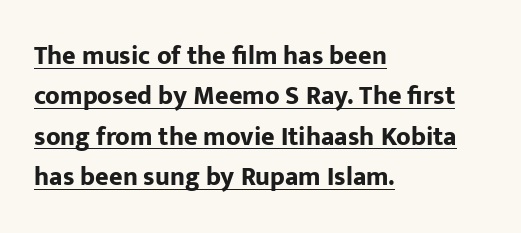
Q: Is the text bold? A: Yes.
Q: Is the text italic (slanted)? A: No, it is upright.
Q: Is the text underlined? A: Yes.
Q: How is the paragraph aligned? A: Left-aligned.
Q: Is the spacing between letters normal or unusually wide? A: Normal.
Q: Is the spacing between lines tight, normal or loose? A: Normal.
